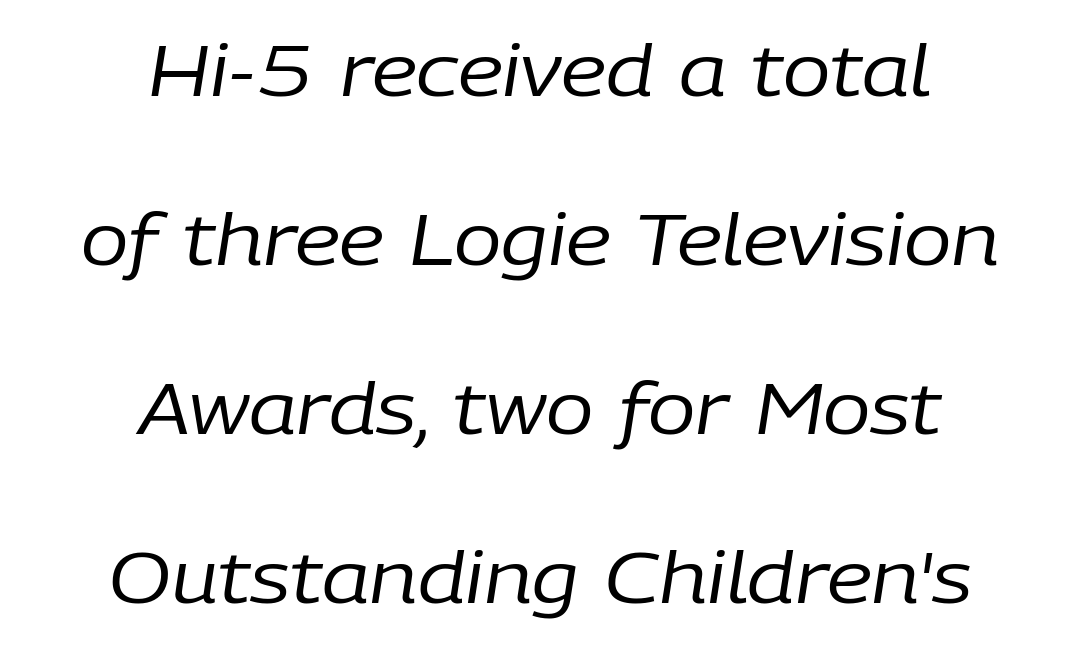
Regarding leading, the lines here are spaced well apart. Standard letterfit; no display-style spreading of the glyphs. Notice how the passage keeps no hard edge, just a central spine. Honestly, there is no underline to notice here at all. Looks like regular typesetting: each glyph gets only the width it needs.
